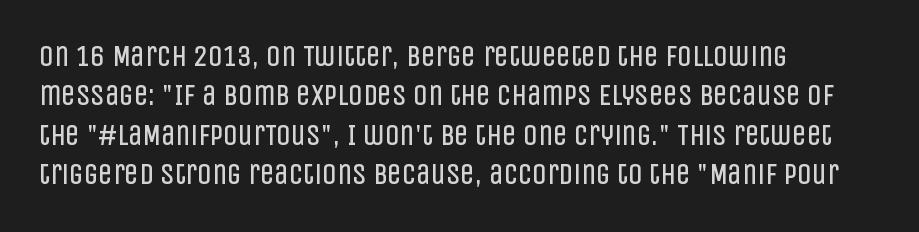
Q: Is the text bold? A: No.
Q: Is the text italic (slanted)? A: No, it is upright.
Q: Is the typeface a serif or a sans-serif typeface? A: Sans-serif.
Q: Is the text underlined? A: No.
Q: How is the paragraph aligned? A: Left-aligned.
Q: Is the spacing between letters normal or unusually wide? A: Normal.
Q: Is the spacing between lines tight, normal or loose? A: Normal.
Q: Width (condensed, normal, or wide)? A: Condensed.
Q: Stroke contrast? A: Low.
Q: x-height? A: Large.
Q: Monospaced? A: No.
